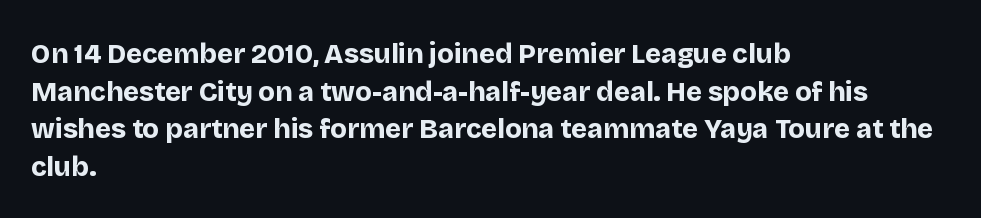
{"italic": "no", "bold": "yes", "underline": "no", "align": "left", "line_spacing": "normal", "line_spacing_ratio": 1.39, "letter_spacing": "normal", "letter_spacing_em": 0.0, "glyph_px": 27}
